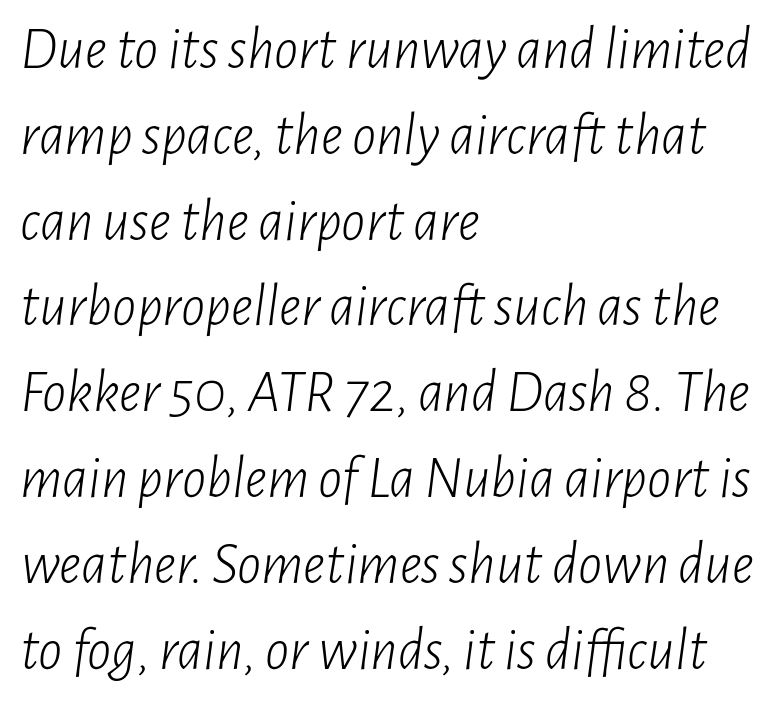
{"italic": "yes", "lean": "right", "slant_degrees": 7, "bold": "no", "weight": "light", "width": "condensed", "stroke_contrast": "low", "x_height": "medium", "monospaced": "no", "underline": "no", "align": "left", "line_spacing": "normal", "line_spacing_ratio": 1.43, "letter_spacing": "normal", "letter_spacing_em": 0.0, "glyph_px": 60}
